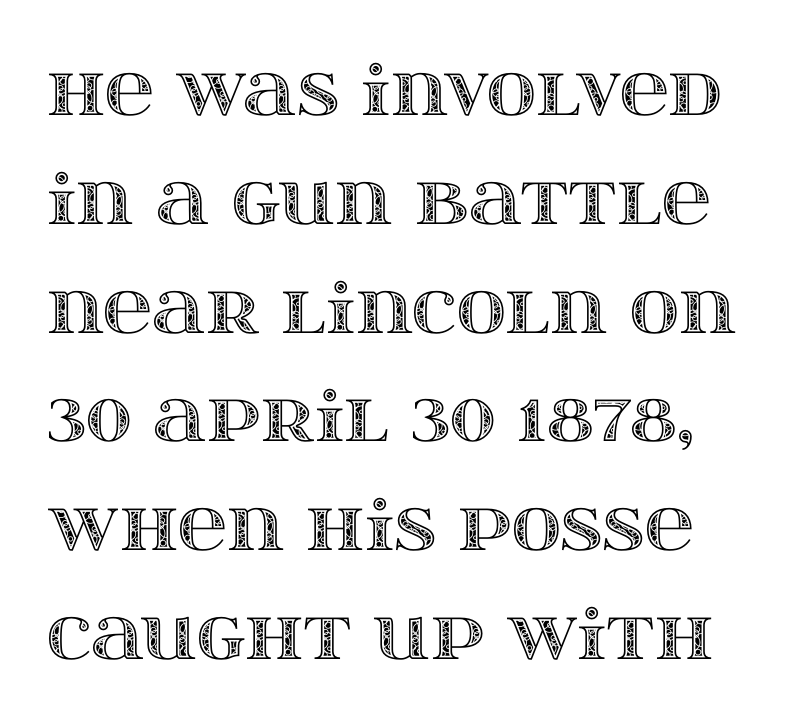
{"italic": "no", "width": "wide", "x_height": "large", "monospaced": "no", "underline": "no", "line_spacing": "normal", "line_spacing_ratio": 1.6, "letter_spacing": "normal", "letter_spacing_em": 0.0, "glyph_px": 68}
